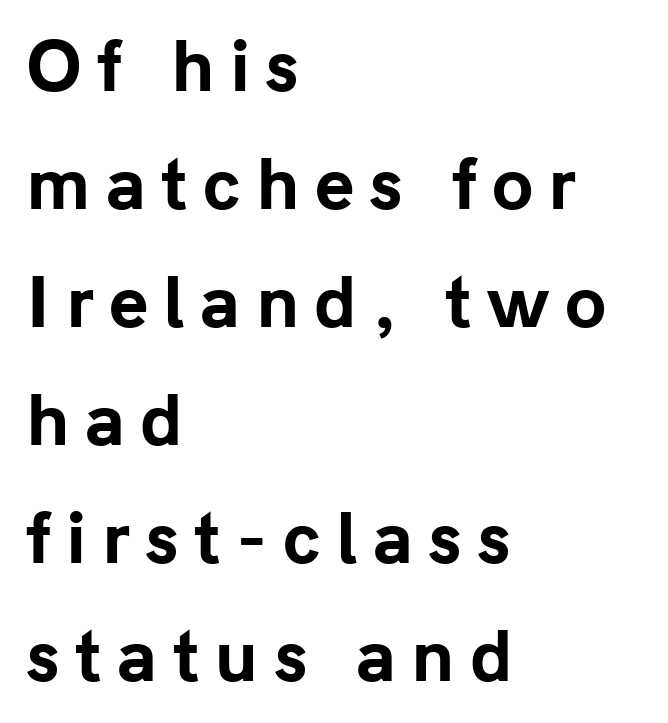
The image shows 67 px bold sans-serif type, upright; set left-aligned, line spacing 1.76x, unusually wide letter spacing (+0.23 em), not underlined; low stroke contrast and a medium x-height.
